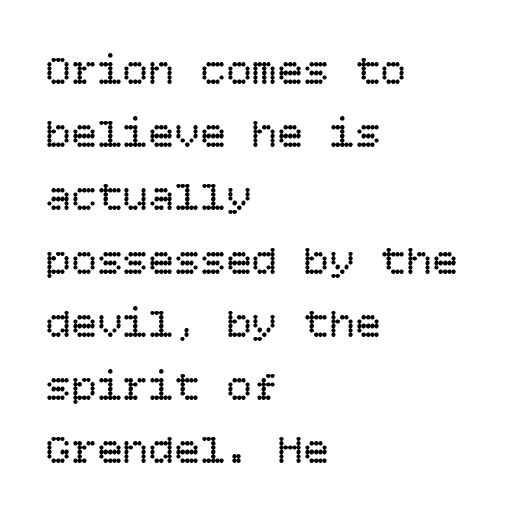
{"italic": "no", "bold": "no", "weight": "regular", "width": "normal", "stroke_contrast": "low", "x_height": "large", "underline": "no", "align": "left", "line_spacing": "normal", "line_spacing_ratio": 1.47, "letter_spacing": "normal", "letter_spacing_em": 0.0, "glyph_px": 43}
